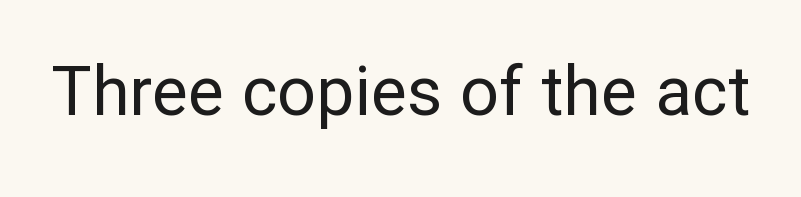
The image shows 68 px regular-weight sans-serif type, upright; set normal letter spacing, not underlined; low stroke contrast and a medium x-height.
